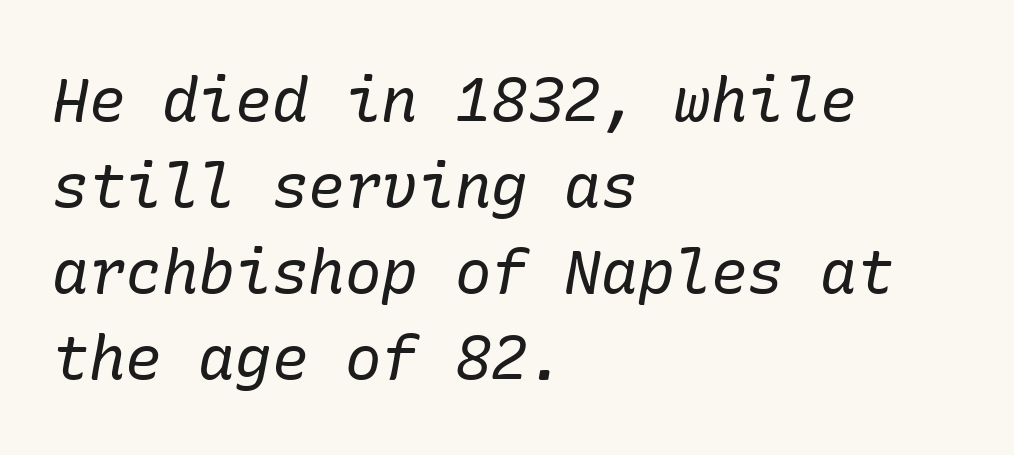
Q: Is the text bold? A: No.
Q: Is the text italic (slanted)? A: Yes, it leans right by about 10 degrees.
Q: Is the typeface a serif or a sans-serif typeface? A: Sans-serif.
Q: Is the text underlined? A: No.
Q: How is the paragraph aligned? A: Left-aligned.
Q: Is the spacing between letters normal or unusually wide? A: Normal.
Q: Is the spacing between lines tight, normal or loose? A: Normal.
Q: Width (condensed, normal, or wide)? A: Normal.
Q: Stroke contrast? A: Low.
Q: x-height? A: Medium.
